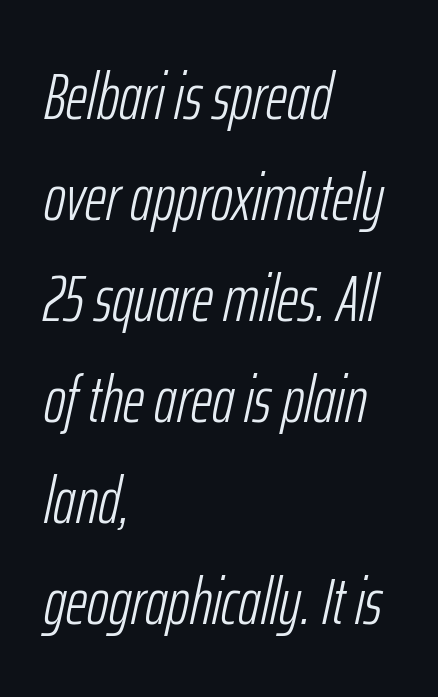
{"italic": "yes", "lean": "right", "slant_degrees": 12, "bold": "no", "weight": "light", "width": "condensed", "stroke_contrast": "low", "x_height": "medium", "monospaced": "no", "underline": "no", "align": "left", "line_spacing": "normal", "line_spacing_ratio": 1.53, "letter_spacing": "normal", "letter_spacing_em": 0.0, "glyph_px": 66}
